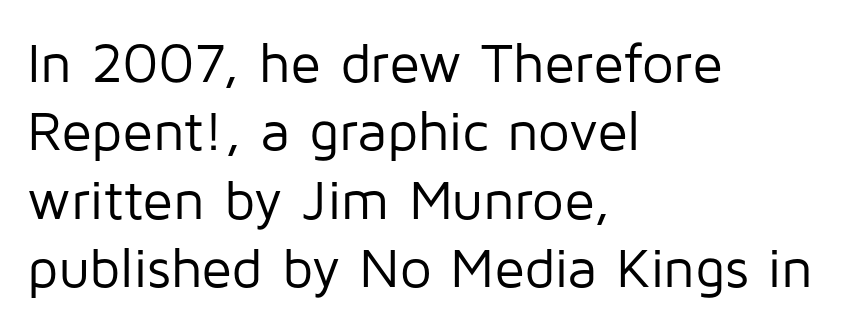
{"serif": "no", "italic": "no", "bold": "no", "weight": "regular", "width": "normal", "stroke_contrast": "low", "x_height": "medium", "monospaced": "no", "underline": "no", "align": "left", "line_spacing_ratio": 1.22, "letter_spacing": "normal", "letter_spacing_em": 0.0, "glyph_px": 56}
